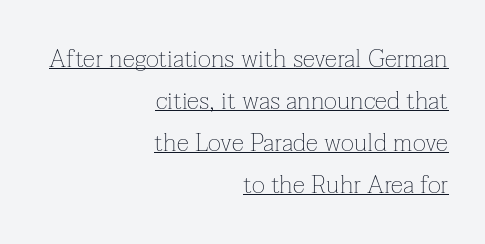
{"italic": "no", "bold": "no", "underline": "yes", "align": "right", "line_spacing": "normal", "line_spacing_ratio": 1.68, "letter_spacing": "normal", "letter_spacing_em": 0.0, "glyph_px": 25}
